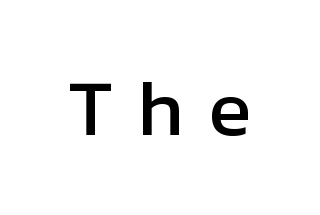
The gap between lines stays unmarked. Looks like regular typesetting: each glyph gets only the width it needs. These lines were composed using upright roman letters. Is this a sans? Yes — the strokes have no serifs.
